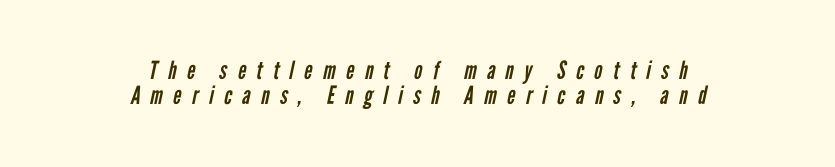
Letters have the restrained weight of plain body copy at most. Each word looks stretched out because of the extra space between its letters. One glance says dense: line gaps are narrower than usual. Where is the straight margin? There isn't one; the lines are centered. Quick note: underline off.
